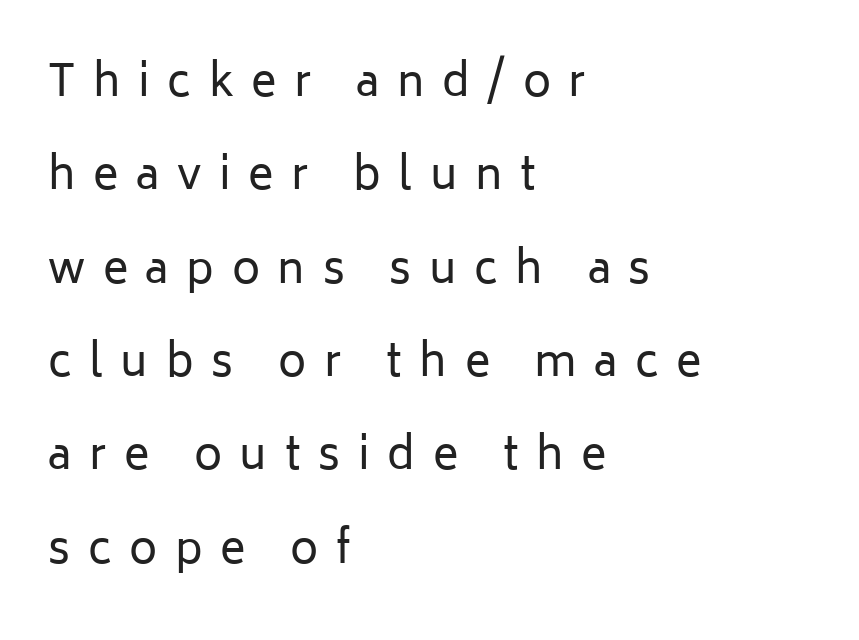
Is the block centered? No — it sits flush against the left margin. Letters rest on an invisible, unmarked baseline. Leading is clearly above the norm, producing a sparse column. Is this a heavy cut? Hardly; it is regular or lighter. Posture: vertical.
